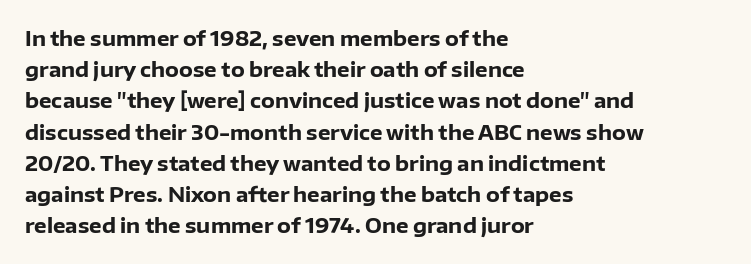
The image shows 20 px bold type, upright; set left-aligned, normal line spacing (1.56x), normal letter spacing, not underlined.
